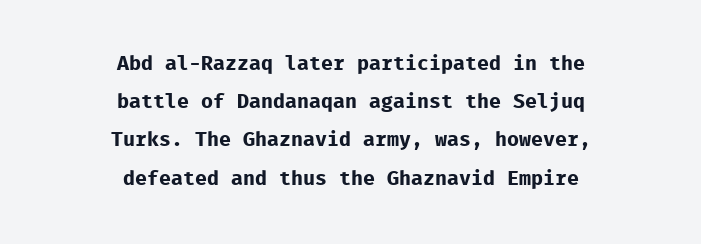
{"italic": "no", "bold": "yes", "underline": "no", "align": "center", "line_spacing": "loose", "line_spacing_ratio": 1.91, "letter_spacing": "normal", "letter_spacing_em": 0.0, "glyph_px": 20}
